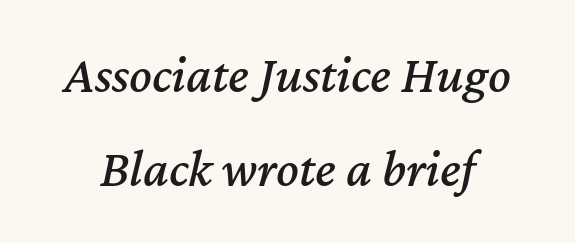
Students, note that the glyphs here touch the page at normal intervals. The specimen omits any rule beneath the text block's lines. These lines are rendered in a variable-pitch font. The rendering applies a slant to the glyphs.
